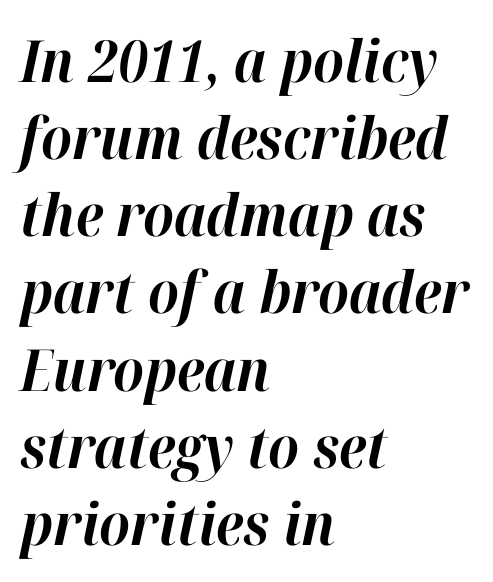
Q: Is the text bold? A: Yes.
Q: Is the text italic (slanted)? A: Yes, it leans right by about 12 degrees.
Q: Is the text underlined? A: No.
Q: How is the paragraph aligned? A: Left-aligned.
Q: Is the spacing between letters normal or unusually wide? A: Normal.
Q: Is the spacing between lines tight, normal or loose? A: Normal.
Q: Width (condensed, normal, or wide)? A: Normal.
Q: Stroke contrast? A: High.
Q: x-height? A: Medium.
Q: Monospaced? A: No.
